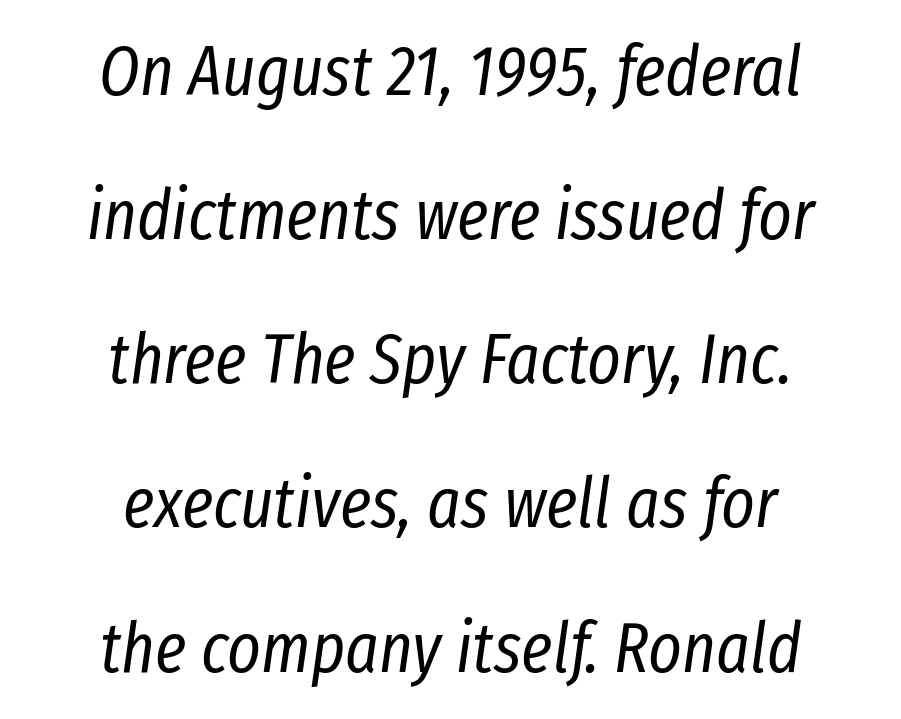
The whitespace from short lines is split evenly between both sides. Character widths vary here, with narrow letters taking less room than wide ones. Weight class: somewhere from thin through regular. The gap between lines stays unmarked. Baseline-to-baseline distance is far greater than the letter height.
